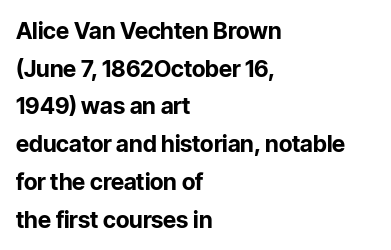
Observe the ordinary spacing: letters are neighbours, not strangers. The space beneath each line is pristine and unruled. The glyphs have the mass of a bold cut. The font's upright variant was chosen for this text. Compared with a centered layout, this one pins lines to the left instead.
